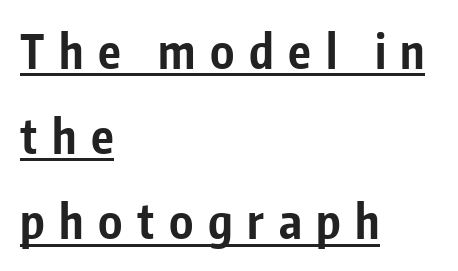
The image shows 47 px bold, condensed sans-serif type, upright; set left-aligned, line spacing 1.81x, unusually wide letter spacing (+0.31 em), underlined; low stroke contrast and a medium x-height.
